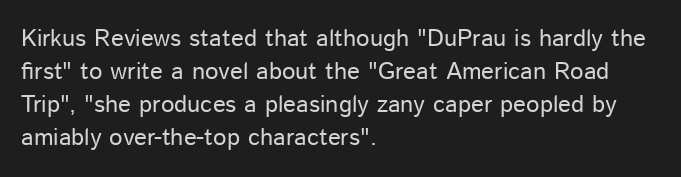
The image shows 24 px text type, upright; set left-aligned, normal line spacing (1.37x), normal letter spacing, not underlined.
